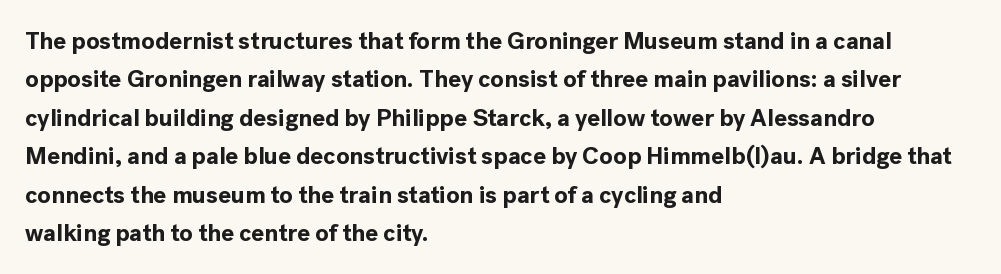
{"italic": "no", "bold": "yes", "underline": "no", "align": "left", "line_spacing": "normal", "line_spacing_ratio": 1.6, "letter_spacing": "normal", "letter_spacing_em": 0.0, "glyph_px": 24}
